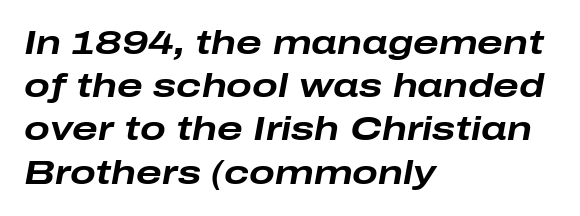
The image shows 34 px bold, wide type, italic (leaning right); set left-aligned, normal line spacing (1.27x), normal letter spacing, not underlined; low stroke contrast and a medium x-height.
